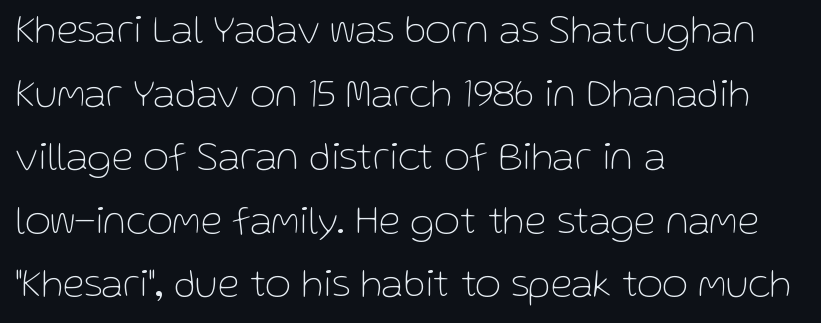
These glyphs show unthickened strokes, regular width or finer. The tracking reads as untouched default to a designer's eye. Spacing verdict: proportional, widths tailored to each character. In terms of posture, this sample is upright.
